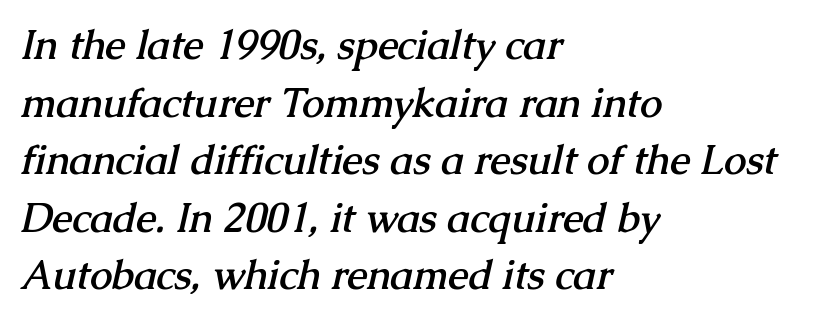
Between one letter and the next there's only the usual sliver of space. The rendering uses a bold face; every stroke is thick and dark. A clean baseline with only descenders dipping below it. The typesetter chose a ragged-right arrangement here. Are there feet on the stems? There are — it's a serif. A typesetter would call this leading conventional body-copy spacing.
